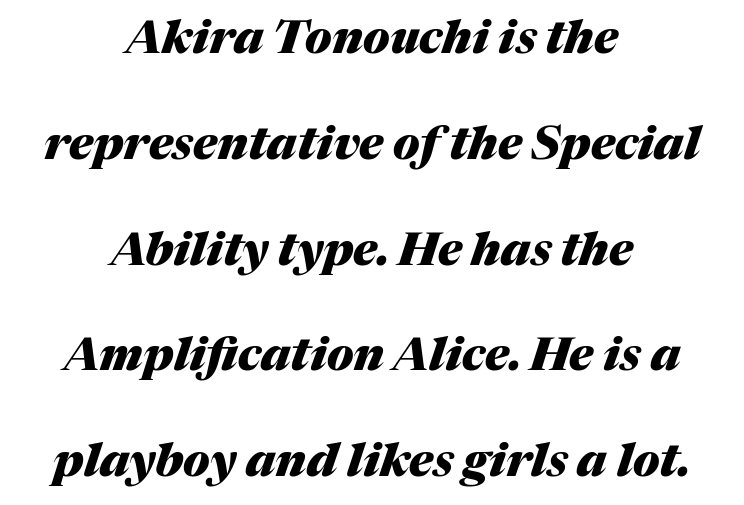
{"italic": "yes", "lean": "right", "slant_degrees": 17, "bold": "yes", "weight": "heavy", "width": "normal", "stroke_contrast": "medium", "x_height": "medium", "monospaced": "no", "underline": "no", "align": "center", "line_spacing": "loose", "line_spacing_ratio": 2.3, "letter_spacing": "normal", "letter_spacing_em": 0.0, "glyph_px": 46}
